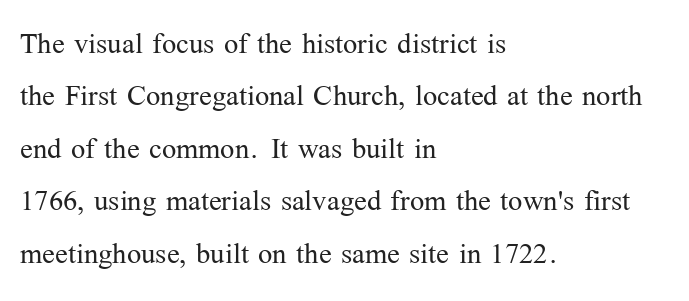
{"serif": "yes", "italic": "no", "bold": "no", "weight": "light", "width": "normal", "stroke_contrast": "medium", "x_height": "medium", "monospaced": "no", "underline": "no", "align": "left", "line_spacing": "normal", "line_spacing_ratio": 1.38, "letter_spacing": "normal", "letter_spacing_em": 0.0, "glyph_px": 38}
